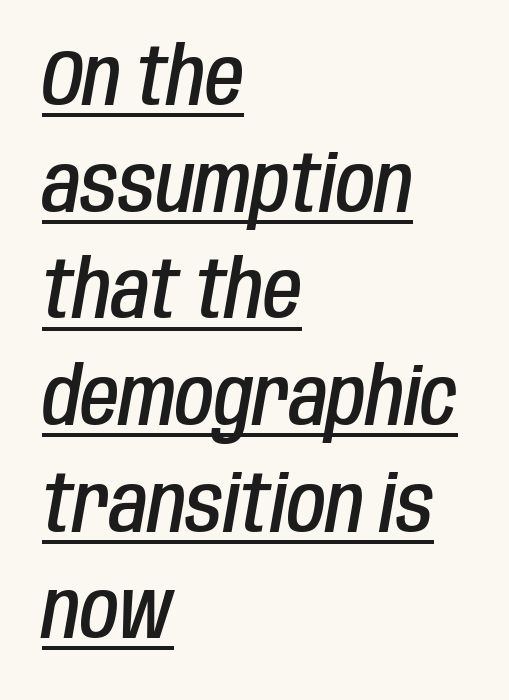
{"italic": "yes", "lean": "right", "slant_degrees": 10, "bold": "semi", "weight": "semibold", "width": "condensed", "stroke_contrast": "low", "x_height": "large", "monospaced": "no", "underline": "yes", "align": "left", "line_spacing": "normal", "line_spacing_ratio": 1.35, "letter_spacing": "normal", "letter_spacing_em": 0.0, "glyph_px": 79}
